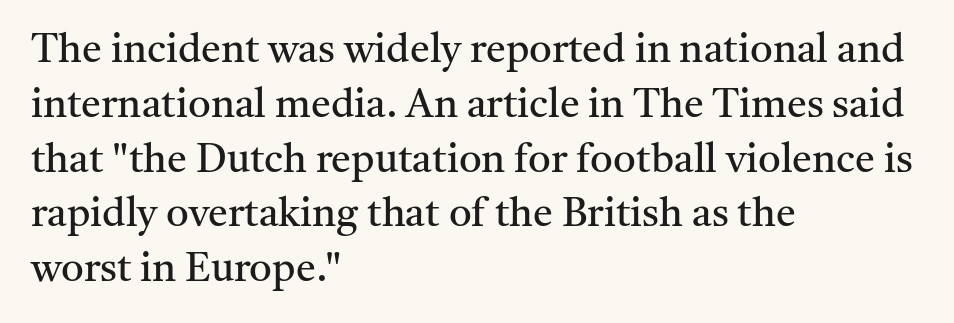
The image shows 40 px regular-weight serif type, upright; set left-aligned, normal line spacing (1.37x), normal letter spacing, not underlined; medium stroke contrast and a medium x-height.
